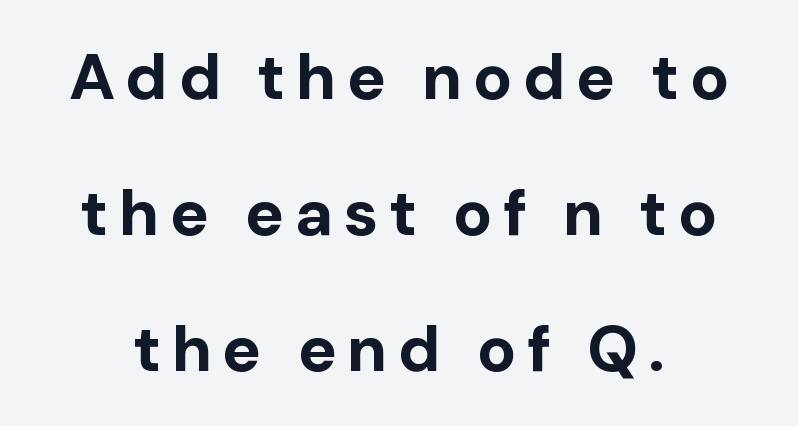
Q: Is the text bold? A: Yes.
Q: Is the text italic (slanted)? A: No, it is upright.
Q: Is the typeface a serif or a sans-serif typeface? A: Sans-serif.
Q: Is the text underlined? A: No.
Q: Is the spacing between lines tight, normal or loose? A: Loose.
Q: Width (condensed, normal, or wide)? A: Normal.
Q: Stroke contrast? A: Low.
Q: x-height? A: Medium.
Q: Monospaced? A: No.
